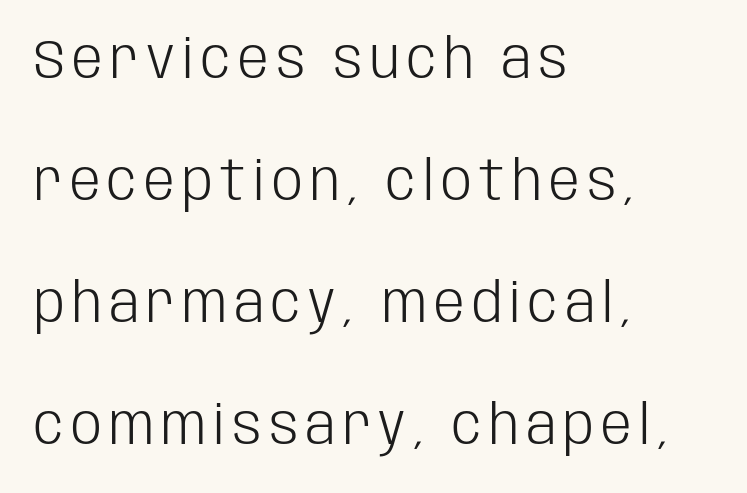
The weight would be labelled regular, book, light, or lighter still. What's the leading like? Stretched, with rows far apart. Character widths vary here, with narrow letters taking less room than wide ones. Serifs: no, the terminals of the letterforms are clean. Underline: absent. Designer's note — italics off, roman on.
